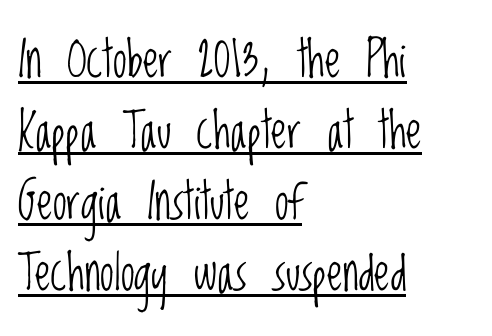
{"serif": "no", "italic": "no", "bold": "no", "weight": "light", "width": "condensed", "stroke_contrast": "low", "x_height": "large", "monospaced": "no", "underline": "yes", "align": "left", "line_spacing": "normal", "line_spacing_ratio": 1.42, "letter_spacing": "normal", "letter_spacing_em": 0.0, "glyph_px": 50}
